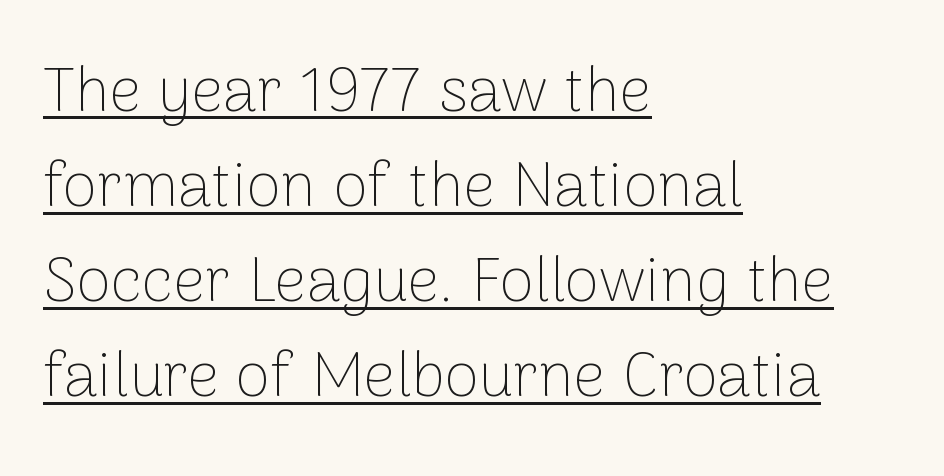
{"serif": "no", "italic": "no", "bold": "no", "weight": "thin", "width": "normal", "stroke_contrast": "low", "x_height": "medium", "monospaced": "no", "underline": "yes", "align": "left", "line_spacing": "normal", "line_spacing_ratio": 1.51, "letter_spacing": "normal", "letter_spacing_em": 0.0, "glyph_px": 63}
